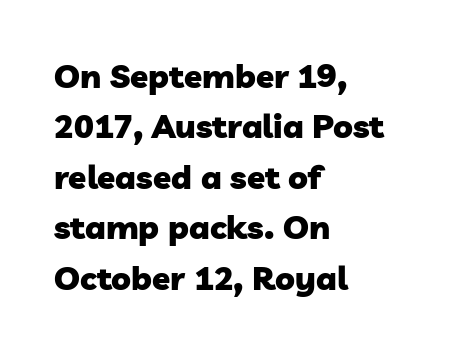
Q: Is the text bold? A: Yes.
Q: Is the typeface a serif or a sans-serif typeface? A: Sans-serif.
Q: Is the text underlined? A: No.
Q: How is the paragraph aligned? A: Left-aligned.
Q: Is the spacing between letters normal or unusually wide? A: Normal.
Q: Is the spacing between lines tight, normal or loose? A: Normal.
Q: Width (condensed, normal, or wide)? A: Normal.
Q: Stroke contrast? A: Low.
Q: x-height? A: Medium.
Q: Monospaced? A: No.
